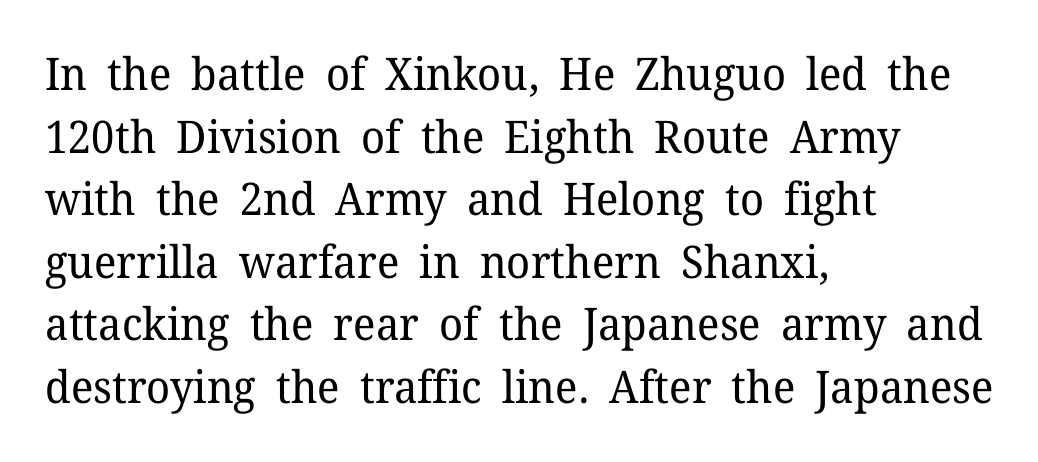
The image shows 45 px regular-weight serif type, upright; set left-aligned, normal line spacing (1.39x), normal letter spacing, not underlined; low stroke contrast and a medium x-height.
